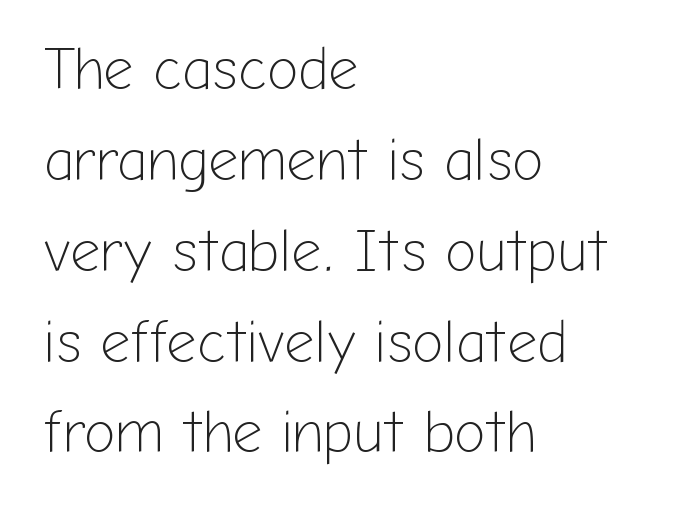
Q: Is the text bold? A: No.
Q: Is the text italic (slanted)? A: No, it is upright.
Q: Is the typeface a serif or a sans-serif typeface? A: Sans-serif.
Q: Is the text underlined? A: No.
Q: How is the paragraph aligned? A: Left-aligned.
Q: Is the spacing between letters normal or unusually wide? A: Normal.
Q: Is the spacing between lines tight, normal or loose? A: Normal.
Q: Width (condensed, normal, or wide)? A: Normal.
Q: Stroke contrast? A: Low.
Q: x-height? A: Medium.
Q: Monospaced? A: No.
